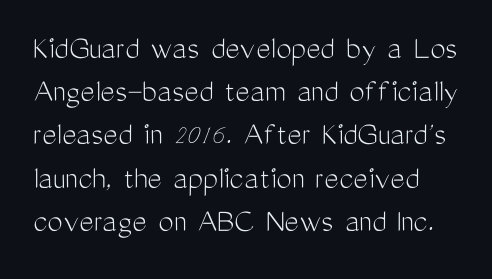
{"serif": "no", "italic": "no", "bold": "no", "weight": "light", "width": "condensed", "stroke_contrast": "medium", "x_height": "medium", "monospaced": "no", "underline": "no", "line_spacing": "normal", "line_spacing_ratio": 1.27, "letter_spacing": "normal", "letter_spacing_em": 0.0, "glyph_px": 34}
